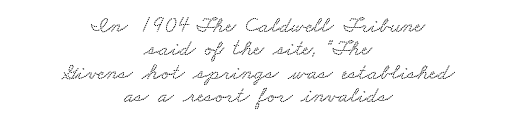
{"underline": "no", "align": "center", "line_spacing": "tight", "line_spacing_ratio": 1.02, "letter_spacing": "normal", "letter_spacing_em": 0.0, "glyph_px": 23}
